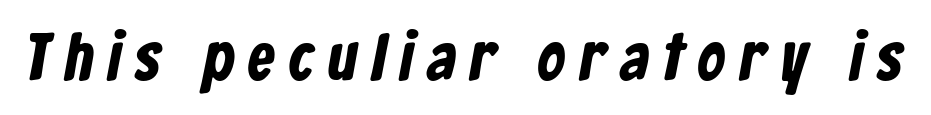
{"serif": "no", "width": "condensed", "stroke_contrast": "low", "x_height": "medium", "monospaced": "no", "underline": "no", "letter_spacing": "wide", "letter_spacing_em": 0.22, "glyph_px": 67}
